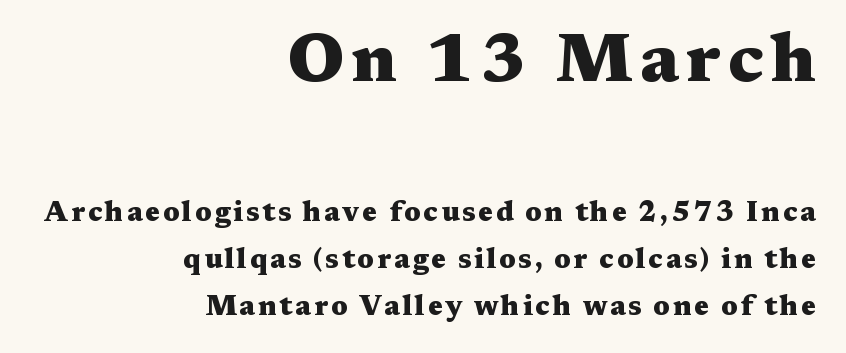
{"serif": "yes", "italic": "no", "bold": "yes", "weight": "heavy", "width": "wide", "stroke_contrast": "medium", "x_height": "medium", "monospaced": "no", "underline": "no", "align": "right", "line_spacing": "normal", "line_spacing_ratio": 1.67, "larger_block": "first", "size_ratio": 2.46, "glyph_px": 69}
